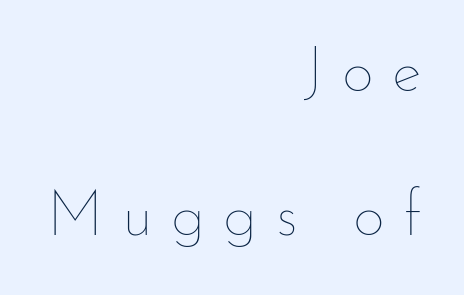
{"italic": "no", "bold": "no", "weight": "thin", "width": "normal", "stroke_contrast": "low", "x_height": "small", "monospaced": "no", "underline": "no", "align": "right", "line_spacing": "loose", "line_spacing_ratio": 2.29, "letter_spacing": "wide", "letter_spacing_em": 0.29, "glyph_px": 63}
